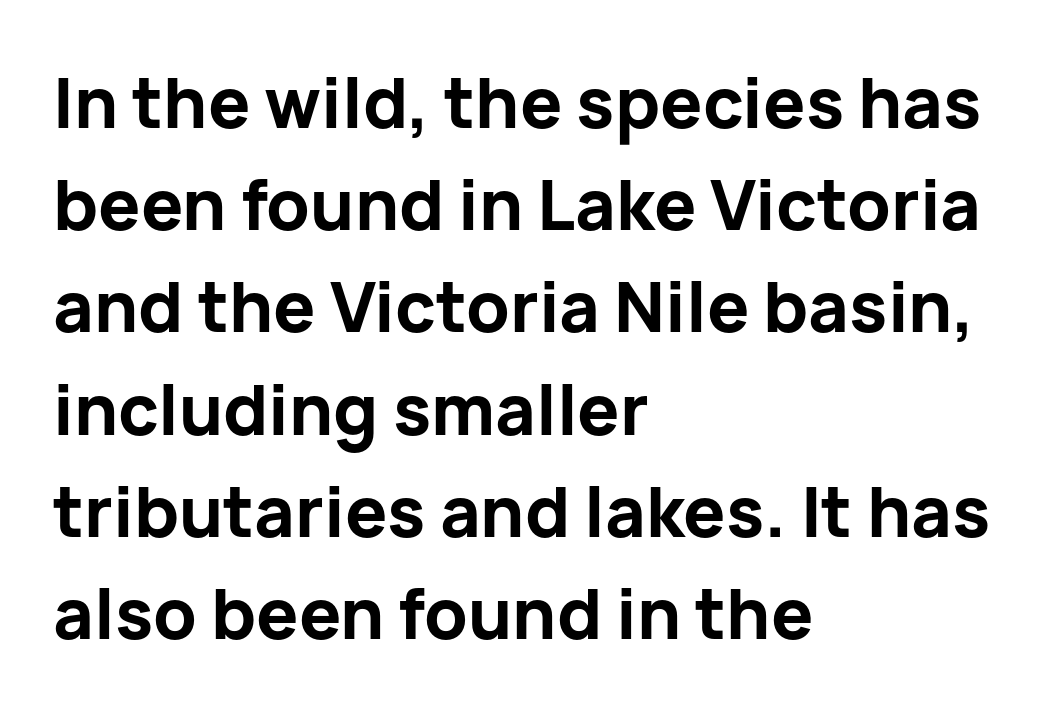
A typesetter would mark this as roman, not italic. Layout note: lines flush left. The string is rendered with underlining switched off. Examine the stroke ends and you'll find no serifs.
